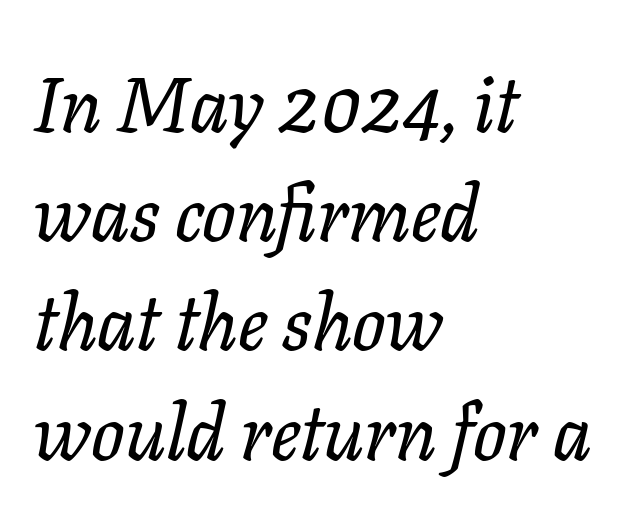
Has an underline been added? It has not. Teacher's note: observe the even left margin — that is flush-left alignment. The characters display serif detailing at their extremities. The leading is moderate, giving the passage an even texture. Short note: letters normally spaced. The glyphs look as if they've been sheared to an angle.
